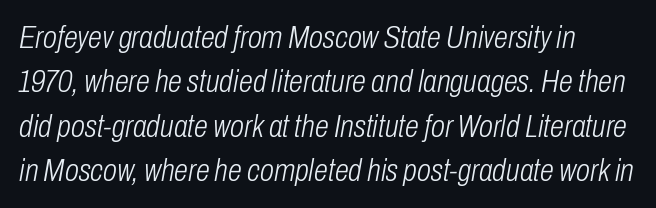
The image shows 32 px light, condensed type, italic (leaning right); set normal line spacing (1.39x), normal letter spacing, not underlined; low stroke contrast and a medium x-height.
